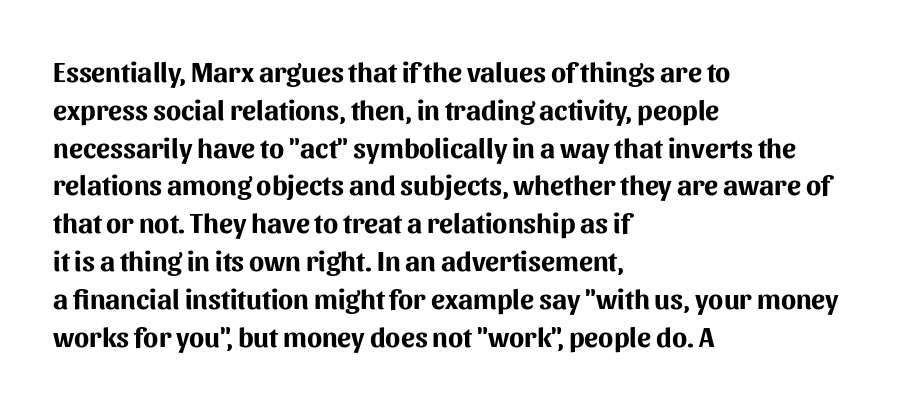
The image shows 28 px bold sans-serif type, upright; set left-aligned, normal line spacing (1.35x), normal letter spacing, not underlined; medium stroke contrast and a medium x-height.
